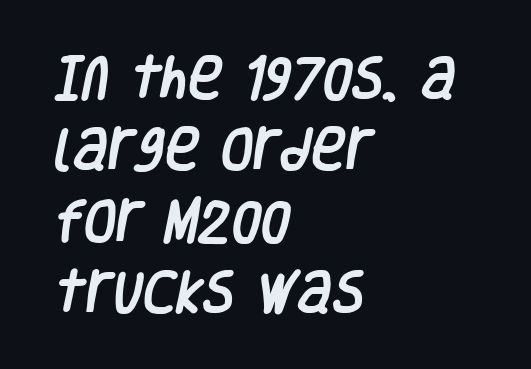
Q: Is the typeface a serif or a sans-serif typeface? A: Sans-serif.
Q: Is the text underlined? A: No.
Q: How is the paragraph aligned? A: Left-aligned.
Q: Is the spacing between letters normal or unusually wide? A: Normal.
Q: Is the spacing between lines tight, normal or loose? A: Normal.
Q: Width (condensed, normal, or wide)? A: Condensed.
Q: Stroke contrast? A: Low.
Q: x-height? A: Large.
Q: Monospaced? A: No.
